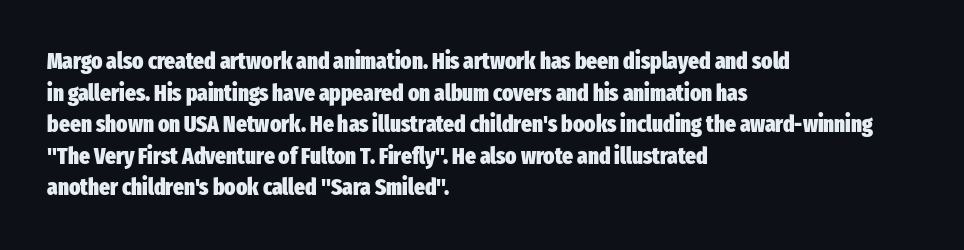
The image shows 23 px bold type, upright; set left-aligned, normal line spacing (1.37x), normal letter spacing, not underlined.
